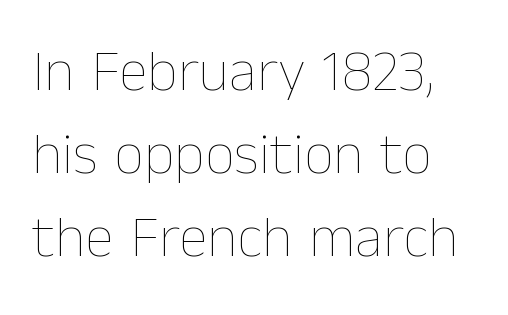
Q: Is the text bold? A: No.
Q: Is the text italic (slanted)? A: No, it is upright.
Q: Is the text underlined? A: No.
Q: Is the spacing between letters normal or unusually wide? A: Normal.
Q: Is the spacing between lines tight, normal or loose? A: Normal.
Q: Width (condensed, normal, or wide)? A: Normal.
Q: Stroke contrast? A: Low.
Q: x-height? A: Medium.
Q: Monospaced? A: No.
